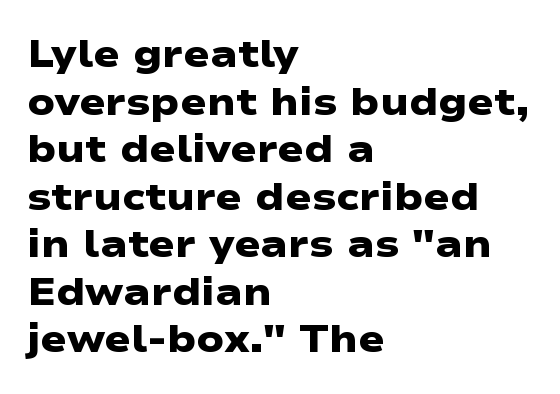
Q: Is the text bold? A: Yes.
Q: Is the typeface a serif or a sans-serif typeface? A: Sans-serif.
Q: Is the text underlined? A: No.
Q: How is the paragraph aligned? A: Left-aligned.
Q: Is the spacing between letters normal or unusually wide? A: Normal.
Q: Width (condensed, normal, or wide)? A: Wide.
Q: Stroke contrast? A: Low.
Q: x-height? A: Medium.
Q: Monospaced? A: No.
